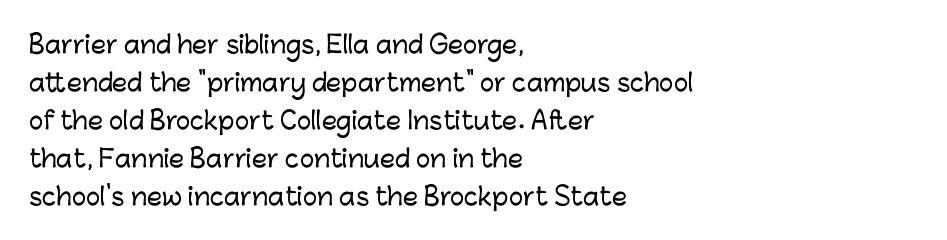
The image shows 24 px text type, upright; set left-aligned, normal line spacing (1.58x), normal letter spacing, not underlined.
